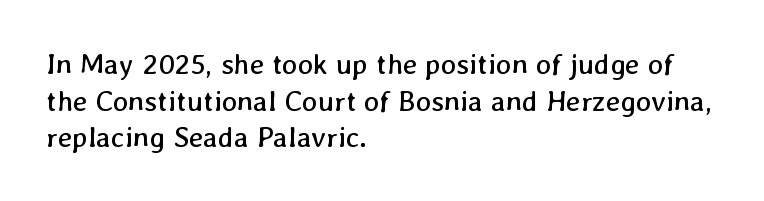
{"bold": "no", "weight": "regular", "width": "normal", "stroke_contrast": "low", "x_height": "medium", "monospaced": "no", "underline": "no", "align": "left", "line_spacing": "normal", "line_spacing_ratio": 1.26, "letter_spacing": "normal", "letter_spacing_em": 0.0, "glyph_px": 29}
